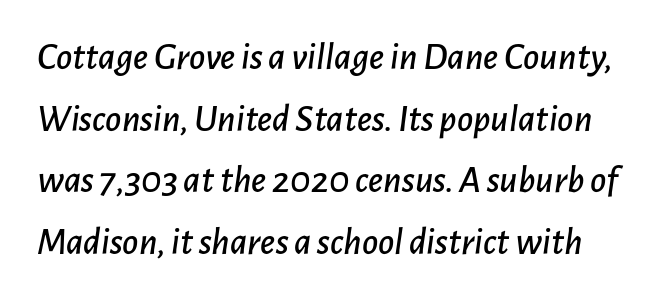
The image shows 39 px text type, italic (leaning right); set normal line spacing (1.58x), normal letter spacing, not underlined; low stroke contrast and a medium x-height.
